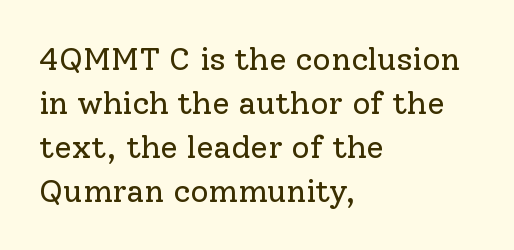
{"serif": "yes", "italic": "no", "bold": "no", "weight": "regular", "width": "normal", "stroke_contrast": "low", "x_height": "medium", "monospaced": "no", "underline": "no", "align": "left", "line_spacing": "normal", "line_spacing_ratio": 1.38, "letter_spacing": "normal", "letter_spacing_em": 0.0, "glyph_px": 32}
